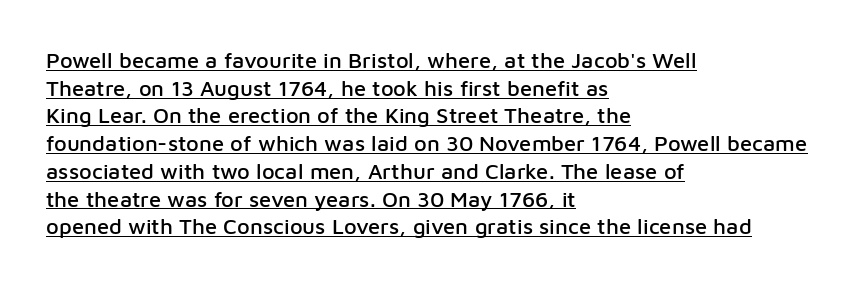
Q: Is the text italic (slanted)? A: No, it is upright.
Q: Is the text underlined? A: Yes.
Q: How is the paragraph aligned? A: Left-aligned.
Q: Is the spacing between letters normal or unusually wide? A: Normal.
Q: Is the spacing between lines tight, normal or loose? A: Normal.
